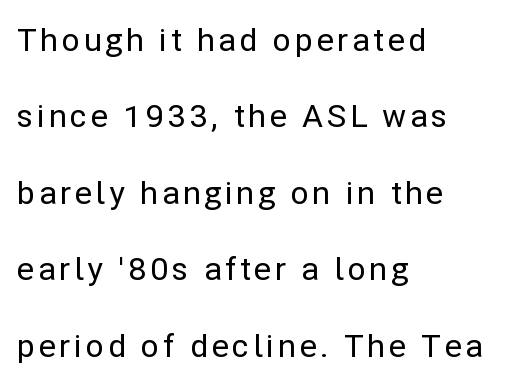
Q: Is the text italic (slanted)? A: No, it is upright.
Q: Is the typeface a serif or a sans-serif typeface? A: Sans-serif.
Q: Is the text underlined? A: No.
Q: How is the paragraph aligned? A: Left-aligned.
Q: Is the spacing between lines tight, normal or loose? A: Loose.
Q: Width (condensed, normal, or wide)? A: Normal.
Q: Stroke contrast? A: Low.
Q: x-height? A: Medium.
Q: Monospaced? A: No.
